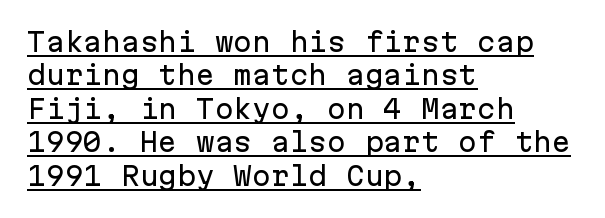
What's the leading like? Ordinary, nothing unusual. Short note: letters normally spaced. The specimen includes a rule beneath the text block's lines. Posture: straight, roman, zero tilt. Teacher's note: observe the even left margin — that is flush-left alignment.
